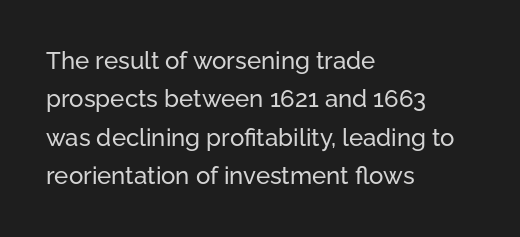
How would I describe the line gaps? Plain and ordinary. Teacher's note: observe the even left margin — that is flush-left alignment. Decoration check: the copy has no underline. Characters follow at the spacing the type designer built in. Is there any slant? The stems are plumb.
